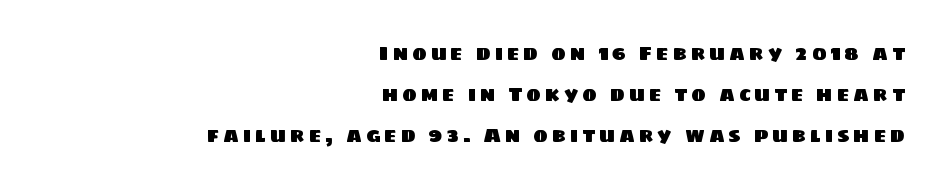
Q: Is the text underlined? A: No.
Q: How is the paragraph aligned? A: Right-aligned.
Q: Is the spacing between lines tight, normal or loose? A: Loose.
